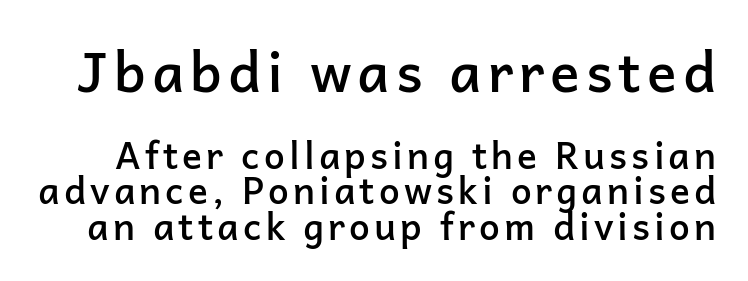
The image shows 55 px semibold sans-serif type, upright; set tight line spacing (0.96x), not underlined; the first (top) block is 1.49x larger; low stroke contrast and a medium x-height.
